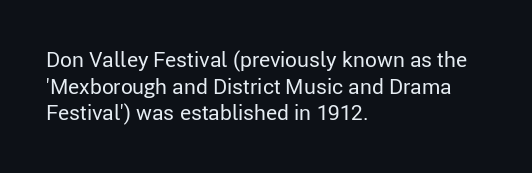
The image shows 21 px text type, upright; set left-aligned, normal line spacing (1.27x), normal letter spacing, not underlined.
